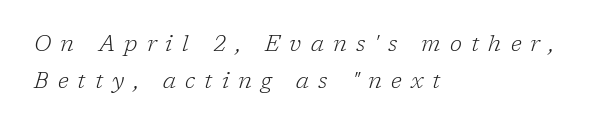
{"italic": "yes", "lean": "right", "slant_degrees": 17, "bold": "no", "underline": "no", "align": "left", "line_spacing": "normal", "line_spacing_ratio": 1.67, "letter_spacing": "wide", "letter_spacing_em": 0.42, "glyph_px": 22}
